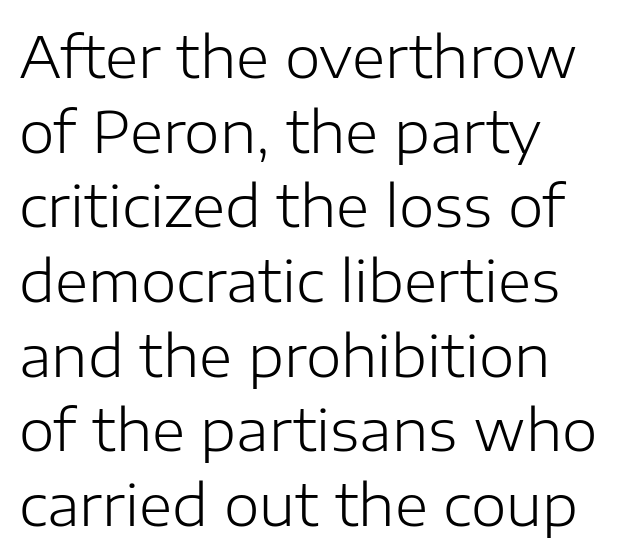
{"serif": "no", "italic": "no", "bold": "no", "weight": "light", "width": "normal", "stroke_contrast": "low", "x_height": "medium", "monospaced": "no", "underline": "no", "align": "left", "line_spacing": "normal", "line_spacing_ratio": 1.31, "letter_spacing": "normal", "letter_spacing_em": 0.0, "glyph_px": 57}
